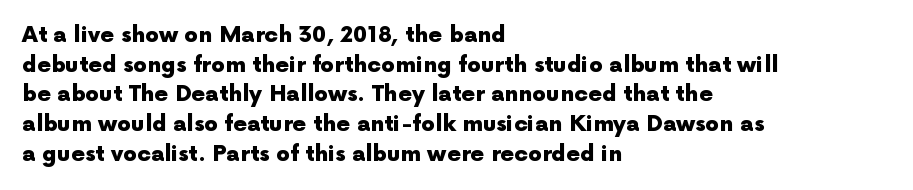
Caption: standard tracking, unaltered. Bold? Absolutely — the strokes are thick and heavy. Where is the straight margin? On the left. The line-height multiplier appears to be the usual default. Underlining? Definitely not there. Upright lettering throughout.
